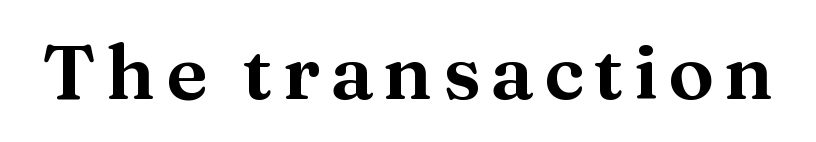
This sample has the flowing, uneven cadence of proportional lettering. Examine the stroke ends and you'll spot serifs. Glance below the letters and you will spot only blank space. When letters stand straight like this, we call the style roman or upright.
